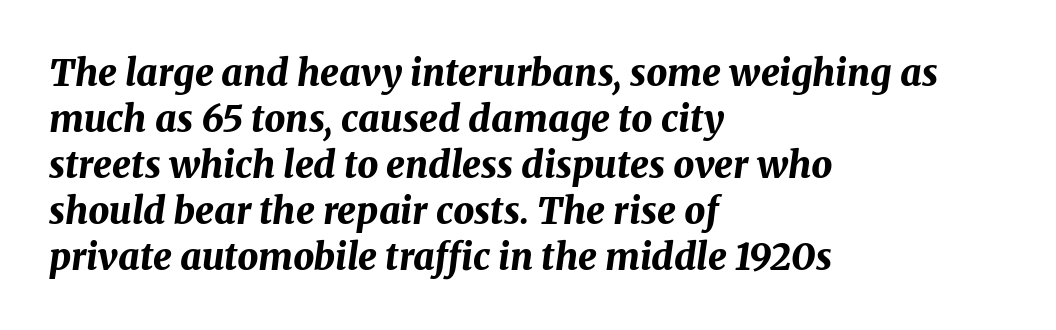
The image shows 37 px bold type, italic (leaning right); set left-aligned, line spacing 1.24x, normal letter spacing, not underlined; medium stroke contrast and a medium x-height.
